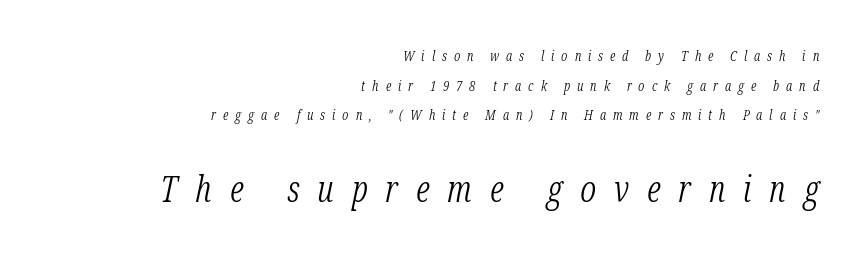
The rag falls on the left side of this text block. Designer's note — italics engaged. This rendering employs a face with finishing strokes, i.e., a serif. Summary of vertical rhythm: relaxed, with wide interline spacing. Honestly, the letter spacing is so wide it's the main thing you notice.
